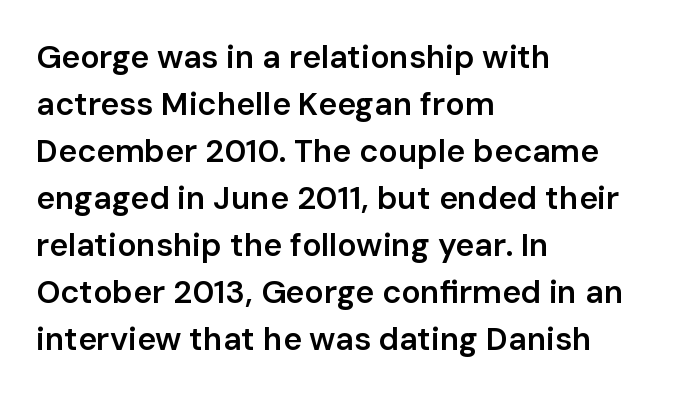
{"serif": "no", "italic": "no", "bold": "semi", "weight": "semibold", "width": "normal", "stroke_contrast": "low", "x_height": "medium", "monospaced": "no", "underline": "no", "align": "left", "line_spacing": "normal", "line_spacing_ratio": 1.47, "letter_spacing": "normal", "letter_spacing_em": 0.0, "glyph_px": 32}
